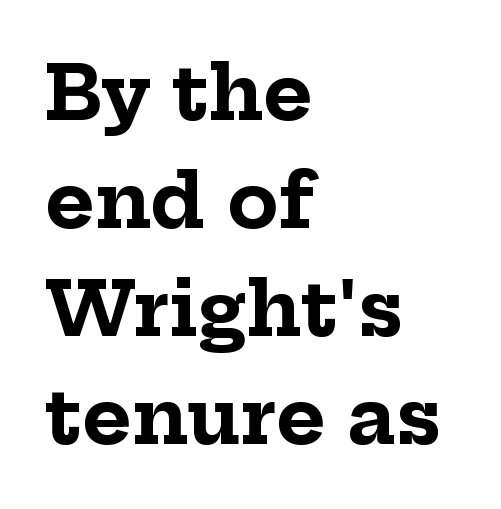
The letters stand upright; this is a roman face. Honestly, the letter spacing is just normal — you wouldn't notice it. You could not count columns in this text — the font is proportionally spaced. The characters display serif detailing at their extremities.
